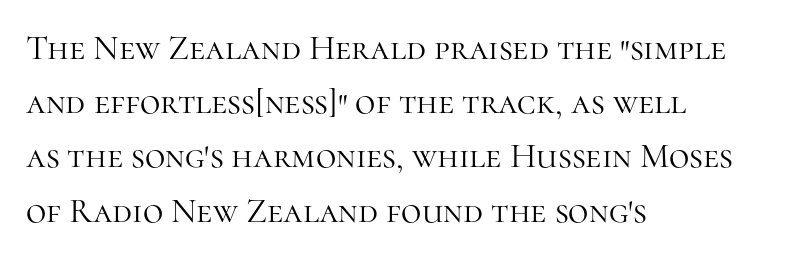
Q: Is the text bold? A: No.
Q: Is the text italic (slanted)? A: No, it is upright.
Q: Is the typeface a serif or a sans-serif typeface? A: Serif.
Q: Is the text underlined? A: No.
Q: How is the paragraph aligned? A: Left-aligned.
Q: Is the spacing between letters normal or unusually wide? A: Normal.
Q: Is the spacing between lines tight, normal or loose? A: Normal.
Q: Width (condensed, normal, or wide)? A: Normal.
Q: Stroke contrast? A: High.
Q: x-height? A: Medium.
Q: Monospaced? A: No.
